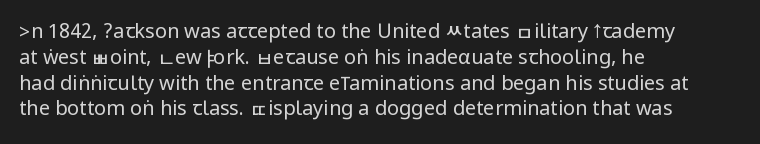
The image shows 20 px text type, upright; set left-aligned, normal line spacing (1.29x), normal letter spacing, not underlined.
